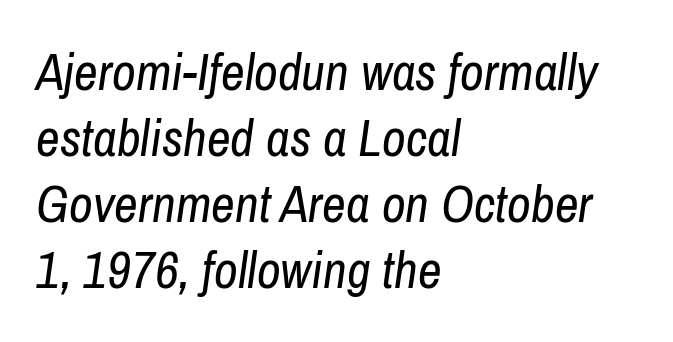
{"italic": "yes", "lean": "right", "slant_degrees": 8, "bold": "no", "weight": "regular", "width": "condensed", "stroke_contrast": "low", "x_height": "medium", "monospaced": "no", "underline": "no", "align": "left", "line_spacing": "normal", "line_spacing_ratio": 1.27, "letter_spacing": "normal", "letter_spacing_em": 0.0, "glyph_px": 52}
